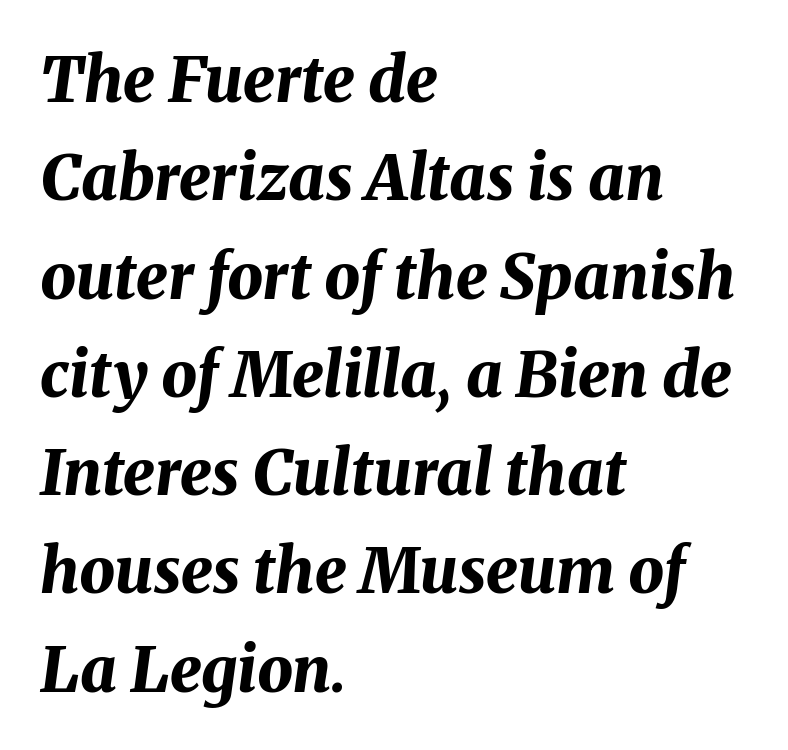
When letters slant like this, we call the style italic. Leftover space on each line is placed entirely after the last word. Note the varied advance widths — an 'i' is clearly narrower than an 'm'. Honestly, the row spacing looks completely unremarkable. Each word holds together tightly as a unit, with standard inter-letter gaps. Plain, unruled lines of type.
